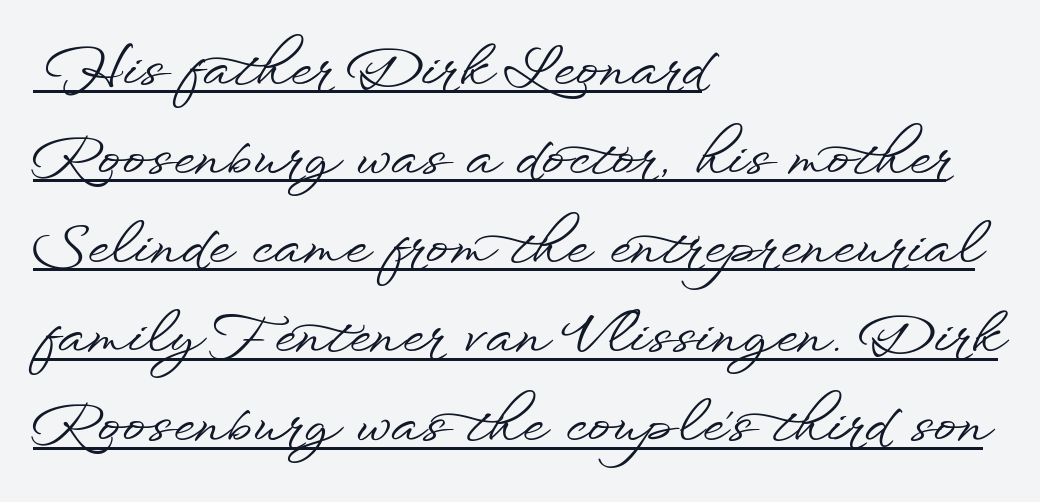
Q: Is the text italic (slanted)? A: Yes.
Q: Is the typeface a serif or a sans-serif typeface? A: Sans-serif.
Q: Is the text underlined? A: Yes.
Q: How is the paragraph aligned? A: Left-aligned.
Q: Is the spacing between letters normal or unusually wide? A: Normal.
Q: Is the spacing between lines tight, normal or loose? A: Normal.
Q: Width (condensed, normal, or wide)? A: Wide.
Q: Stroke contrast? A: Low.
Q: x-height? A: Small.
Q: Monospaced? A: No.
